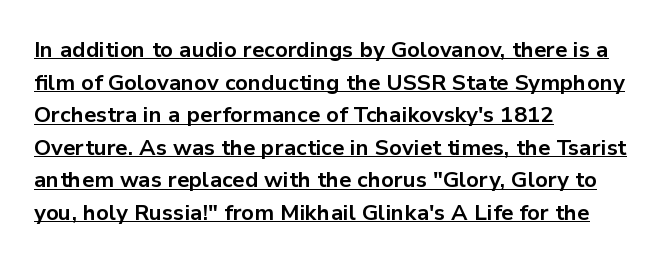
{"italic": "no", "bold": "yes", "underline": "yes", "align": "left", "line_spacing": "normal", "line_spacing_ratio": 1.48, "letter_spacing": "normal", "letter_spacing_em": 0.0, "glyph_px": 22}
